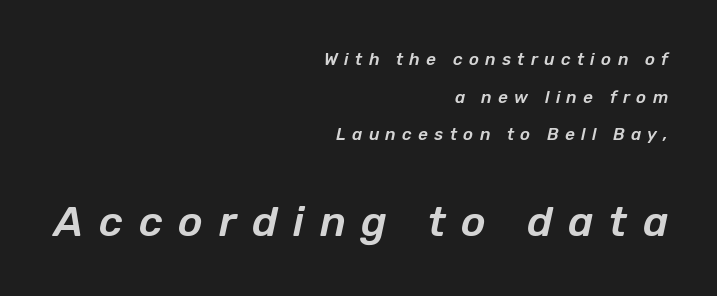
Q: Is the text italic (slanted)? A: Yes, it leans right by about 12 degrees.
Q: Is the text underlined? A: No.
Q: How is the paragraph aligned? A: Right-aligned.
Q: Is the spacing between letters normal or unusually wide? A: Unusually wide.
Q: Is the spacing between lines tight, normal or loose? A: Loose.
Q: Which block of text is set in a larger size, the first (top) or the second (bottom)? A: The second (bottom) one.
Q: Width (condensed, normal, or wide)? A: Normal.
Q: Stroke contrast? A: Low.
Q: x-height? A: Medium.
Q: Monospaced? A: No.
